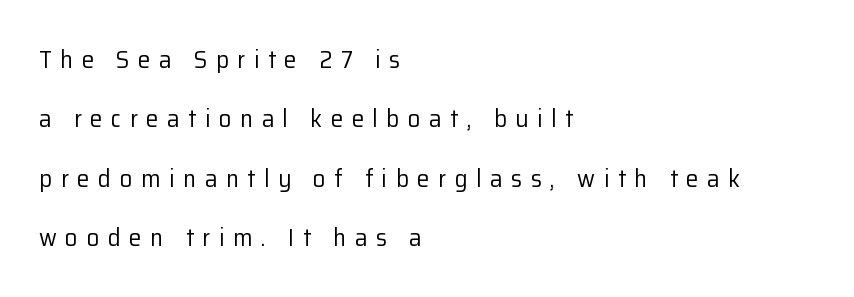
{"italic": "no", "bold": "no", "underline": "no", "align": "left", "line_spacing": "loose", "line_spacing_ratio": 2.38, "letter_spacing": "wide", "letter_spacing_em": 0.34, "glyph_px": 25}
